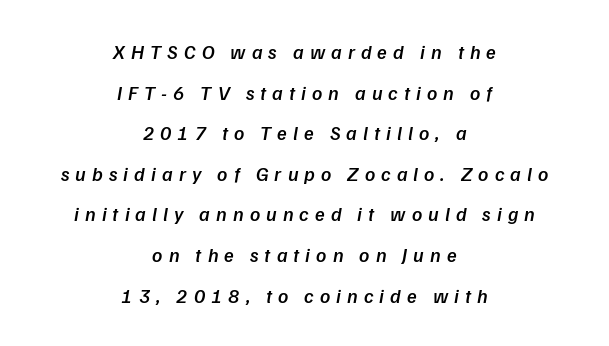
The image shows 20 px text type, italic (leaning right); set centered, loose line spacing (2.03x), unusually wide letter spacing (+0.3 em), not underlined.
